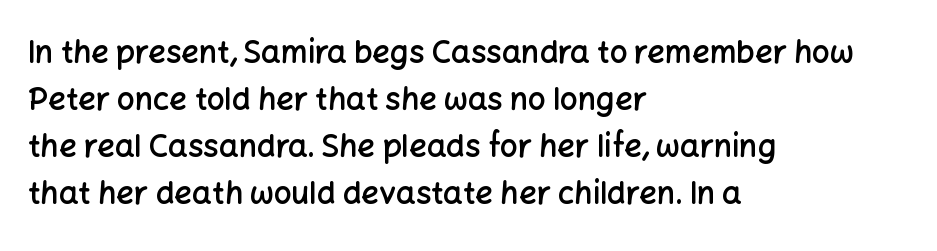
The image shows 31 px semibold sans-serif type, upright; set left-aligned, normal line spacing (1.52x), normal letter spacing, not underlined; low stroke contrast and a medium x-height.
